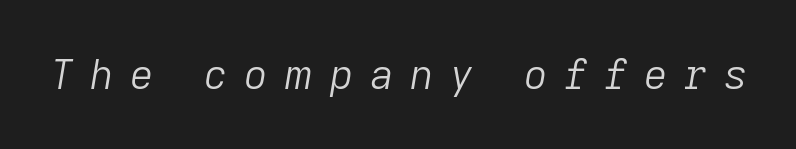
Q: Is the text bold? A: No.
Q: Is the text italic (slanted)? A: Yes, it leans right by about 9 degrees.
Q: Is the text underlined? A: No.
Q: Is the spacing between letters normal or unusually wide? A: Unusually wide.
Q: Width (condensed, normal, or wide)? A: Normal.
Q: Stroke contrast? A: Low.
Q: x-height? A: Medium.
Q: Monospaced? A: No.
